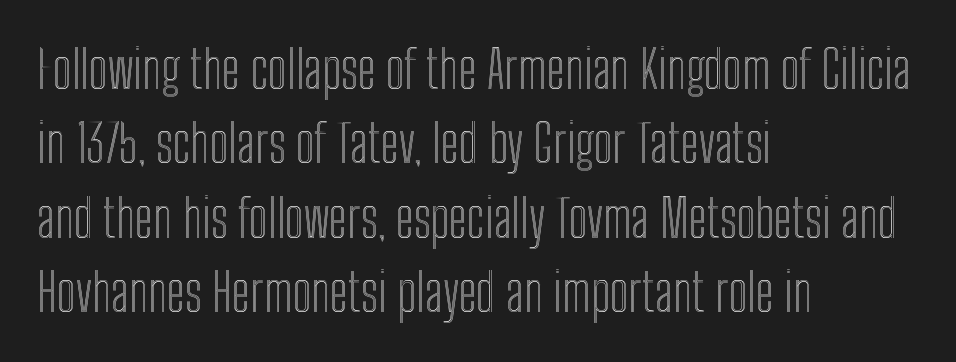
{"italic": "no", "width": "condensed", "x_height": "medium", "monospaced": "no", "underline": "no", "align": "left", "line_spacing": "normal", "line_spacing_ratio": 1.43, "letter_spacing": "normal", "letter_spacing_em": 0.0, "glyph_px": 52}
